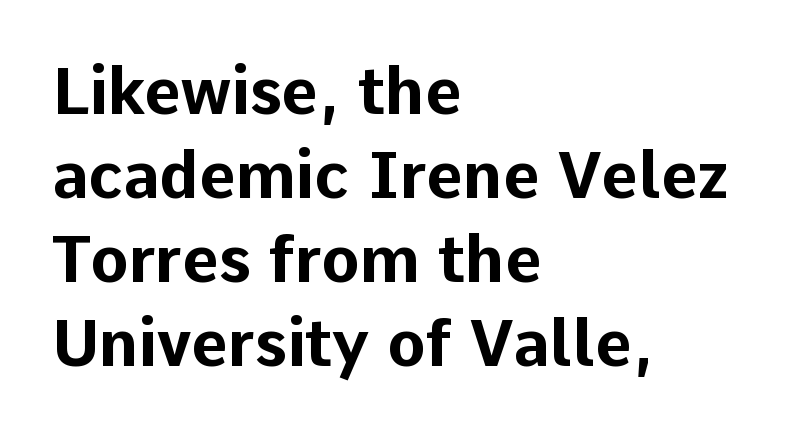
Q: Is the text bold? A: Yes.
Q: Is the text italic (slanted)? A: No, it is upright.
Q: Is the typeface a serif or a sans-serif typeface? A: Sans-serif.
Q: Is the text underlined? A: No.
Q: How is the paragraph aligned? A: Left-aligned.
Q: Is the spacing between letters normal or unusually wide? A: Normal.
Q: Is the spacing between lines tight, normal or loose? A: Normal.
Q: Width (condensed, normal, or wide)? A: Normal.
Q: Stroke contrast? A: Low.
Q: x-height? A: Medium.
Q: Monospaced? A: No.
